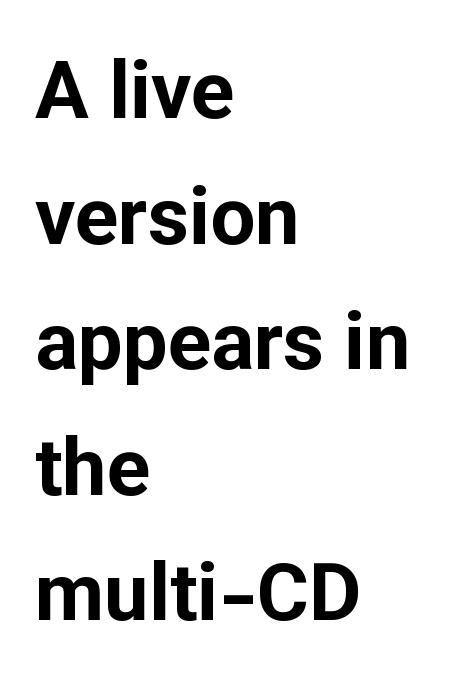
Q: Is the text bold? A: Yes.
Q: Is the text italic (slanted)? A: No, it is upright.
Q: Is the typeface a serif or a sans-serif typeface? A: Sans-serif.
Q: Is the text underlined? A: No.
Q: How is the paragraph aligned? A: Left-aligned.
Q: Is the spacing between letters normal or unusually wide? A: Normal.
Q: Is the spacing between lines tight, normal or loose? A: Normal.
Q: Width (condensed, normal, or wide)? A: Normal.
Q: Stroke contrast? A: Low.
Q: x-height? A: Medium.
Q: Monospaced? A: No.
